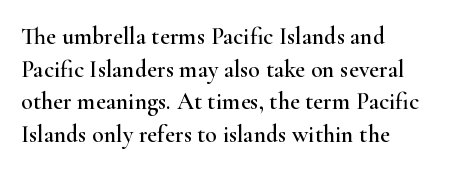
Q: Is the text italic (slanted)? A: No, it is upright.
Q: Is the text underlined? A: No.
Q: How is the paragraph aligned? A: Left-aligned.
Q: Is the spacing between letters normal or unusually wide? A: Normal.
Q: Is the spacing between lines tight, normal or loose? A: Normal.
